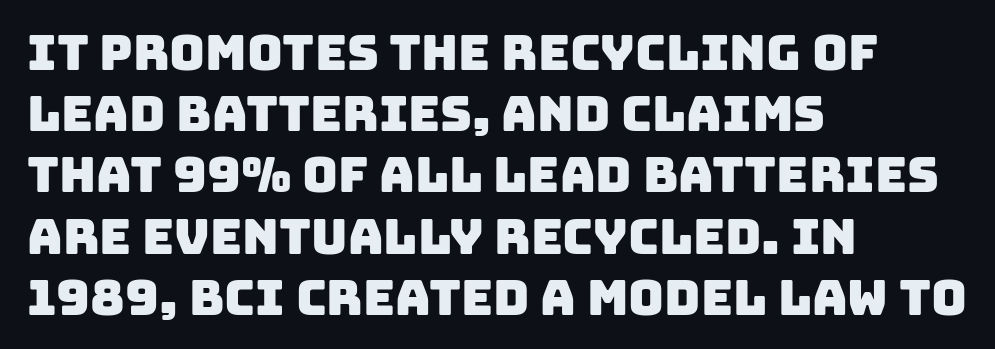
Q: Is the typeface a serif or a sans-serif typeface? A: Sans-serif.
Q: Is the text underlined? A: No.
Q: How is the paragraph aligned? A: Left-aligned.
Q: Is the spacing between letters normal or unusually wide? A: Normal.
Q: Is the spacing between lines tight, normal or loose? A: Normal.
Q: Width (condensed, normal, or wide)? A: Normal.
Q: Stroke contrast? A: Low.
Q: x-height? A: Large.
Q: Monospaced? A: No.
